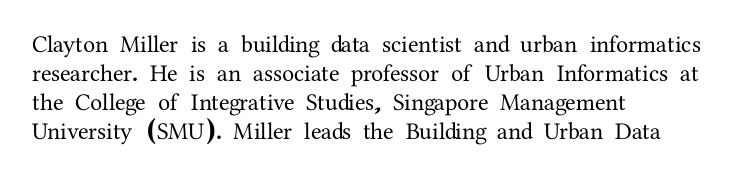
{"italic": "no", "underline": "no", "align": "left", "line_spacing_ratio": 1.21, "letter_spacing": "normal", "letter_spacing_em": 0.0, "glyph_px": 24}
